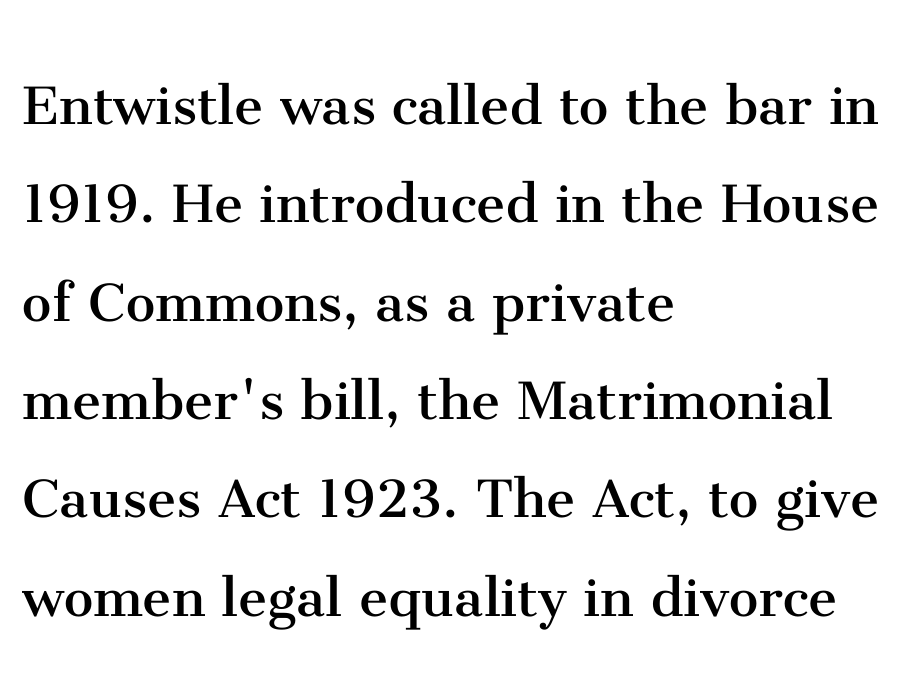
A quiet, ordinary-to-light weight characterises the typeface. Quick note: not italic, upright. All the whitespace from short lines collects on the right. The space beneath each line is pristine and unruled. Interline gaps are of average width in this sample. Look at the bottom of the vertical strokes: they flare into serifs here.
